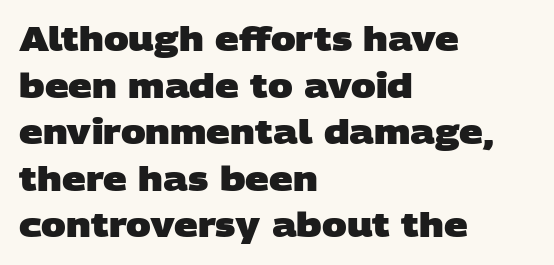
The type family on display is of the sans-serif kind. Think of a printed novel: that variable character pitch is what you see here. The letters sit at their default tracking, neither squeezed nor spread. Interline gaps are of average width in this sample. Typographic density is high because the face is bold. Each line starts at the same left margin while the right side varies.
